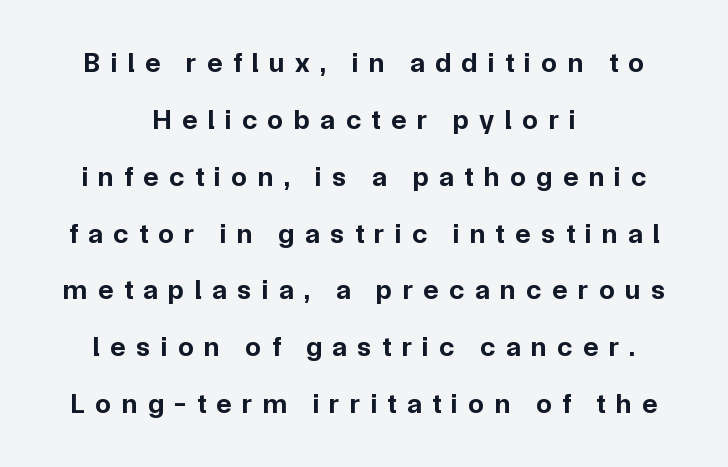
The image shows 28 px bold sans-serif type, upright; set centered, loose line spacing (2.03x), unusually wide letter spacing (+0.38 em), not underlined; low stroke contrast and a medium x-height.
